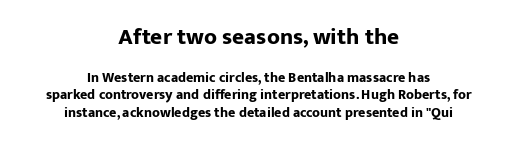
Q: Is the text bold? A: Yes.
Q: Is the text italic (slanted)? A: No, it is upright.
Q: Is the text underlined? A: No.
Q: How is the paragraph aligned? A: Centered.
Q: Is the spacing between letters normal or unusually wide? A: Normal.
Q: Is the spacing between lines tight, normal or loose? A: Normal.
Q: Which block of text is set in a larger size, the first (top) or the second (bottom)? A: The first (top) one.
